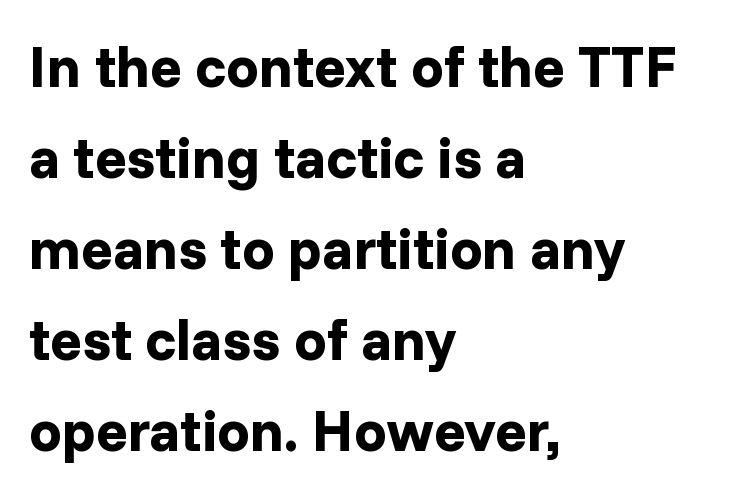
The image shows 58 px bold sans-serif type, upright; set left-aligned, normal line spacing (1.57x), normal letter spacing, not underlined; low stroke contrast and a medium x-height.
